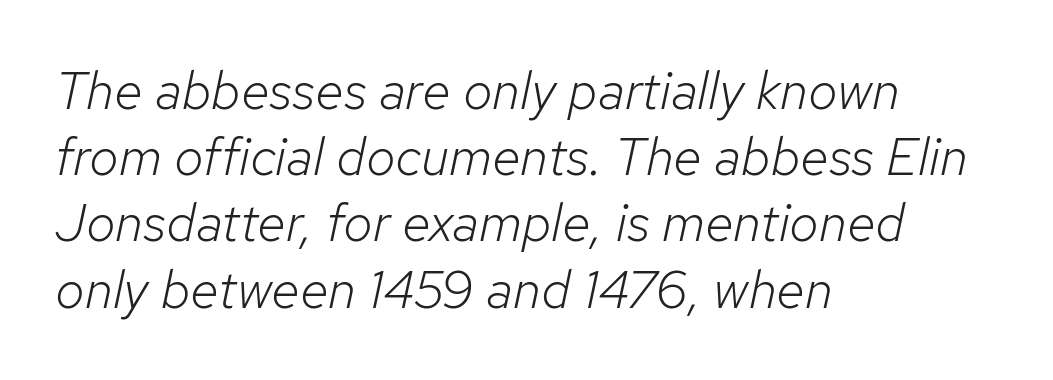
The image shows 53 px light type, italic (leaning right); set left-aligned, normal line spacing (1.25x), normal letter spacing, not underlined; low stroke contrast and a medium x-height.
